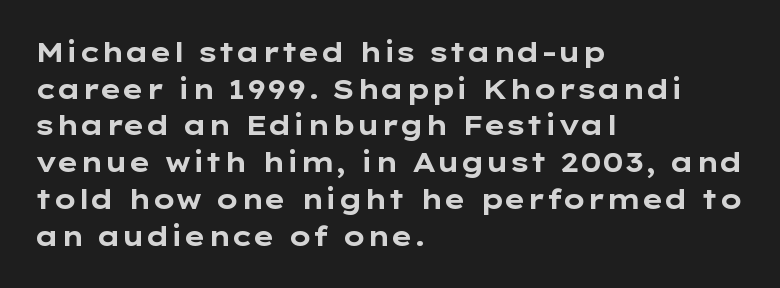
{"italic": "no", "bold": "yes", "underline": "no", "align": "left", "line_spacing": "normal", "line_spacing_ratio": 1.36, "letter_spacing": "normal", "letter_spacing_em": 0.0, "glyph_px": 27}
